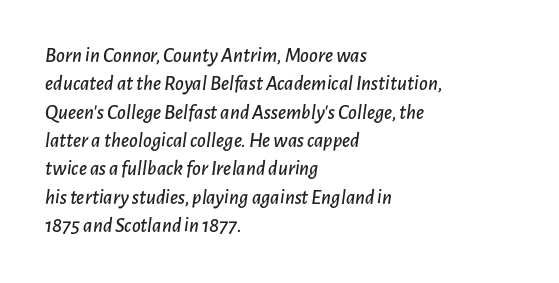
{"italic": "yes", "lean": "right", "slant_degrees": 7, "underline": "no", "align": "left", "line_spacing": "normal", "line_spacing_ratio": 1.35, "letter_spacing": "normal", "letter_spacing_em": 0.0, "glyph_px": 21}
